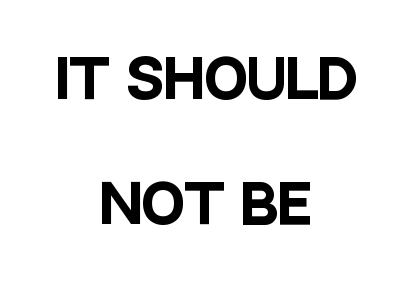
The image shows 52 px heavy, condensed sans-serif type, upright; set centered, loose line spacing (2.41x), normal letter spacing, not underlined; low stroke contrast and a large x-height.
